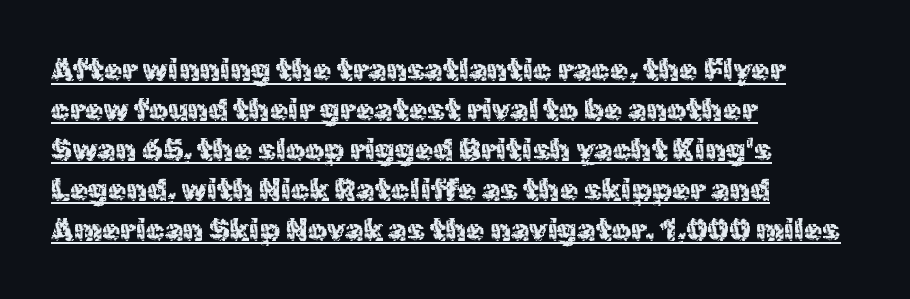
The face used here is proportionally spaced, like ordinary book or web type. The sample's only ornament is a line tracing under the words. The rendering anchors every line to the left-hand side. Reading down the column, the eye jumps a familiar distance to each next line. Glyph-to-glyph distance matches everyday printed text.
